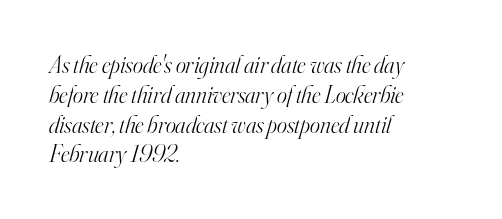
The image shows 24 px text type, italic (leaning right); set left-aligned, line spacing 1.24x, normal letter spacing, not underlined.
